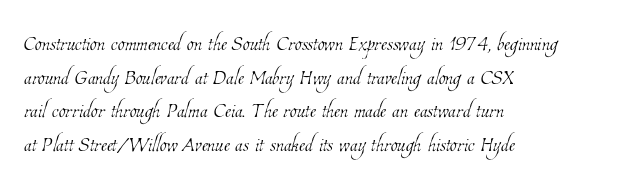
{"bold": "no", "weight": "thin", "width": "condensed", "stroke_contrast": "low", "x_height": "medium", "monospaced": "no", "underline": "no", "align": "left", "line_spacing_ratio": 1.2, "letter_spacing": "normal", "letter_spacing_em": 0.0, "glyph_px": 28}
